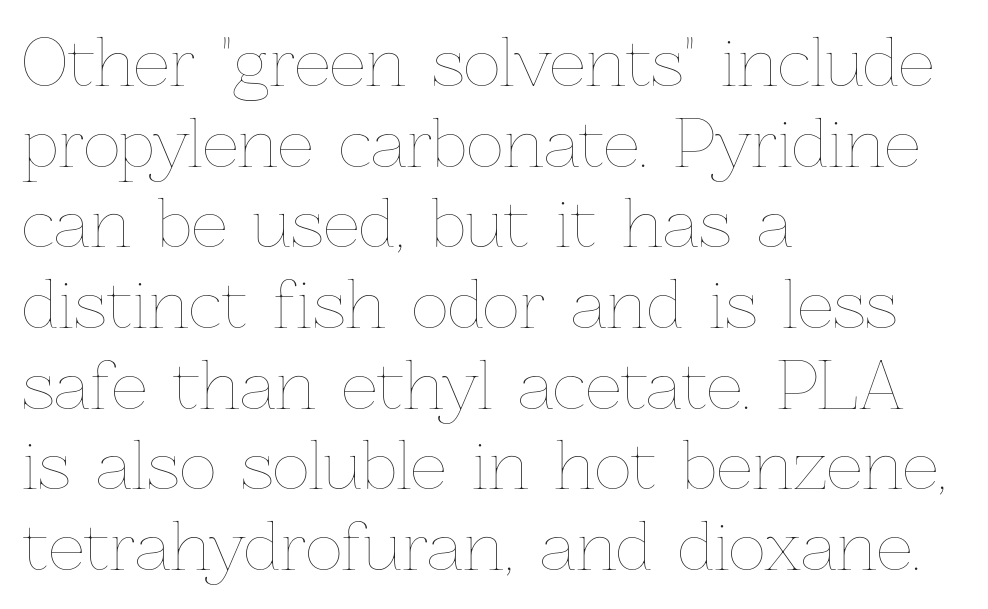
The image shows 64 px thin type, upright; set left-aligned, normal line spacing (1.26x), normal letter spacing, not underlined; low stroke contrast and a medium x-height.
